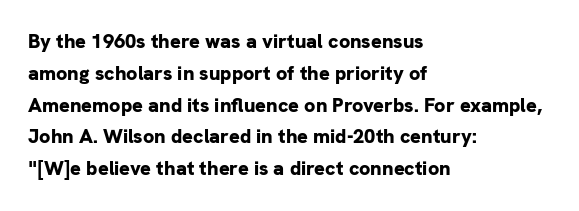
Q: Is the text bold? A: Yes.
Q: Is the text italic (slanted)? A: No, it is upright.
Q: Is the text underlined? A: No.
Q: How is the paragraph aligned? A: Left-aligned.
Q: Is the spacing between letters normal or unusually wide? A: Normal.
Q: Is the spacing between lines tight, normal or loose? A: Normal.
